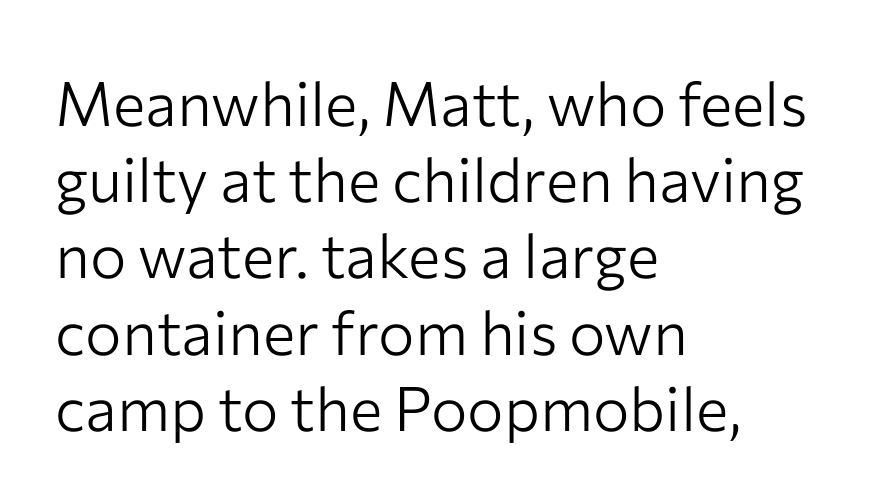
Q: Is the text bold? A: No.
Q: Is the text italic (slanted)? A: No, it is upright.
Q: Is the typeface a serif or a sans-serif typeface? A: Sans-serif.
Q: Is the text underlined? A: No.
Q: How is the paragraph aligned? A: Left-aligned.
Q: Is the spacing between letters normal or unusually wide? A: Normal.
Q: Is the spacing between lines tight, normal or loose? A: Normal.
Q: Width (condensed, normal, or wide)? A: Normal.
Q: Stroke contrast? A: Low.
Q: x-height? A: Medium.
Q: Monospaced? A: No.
